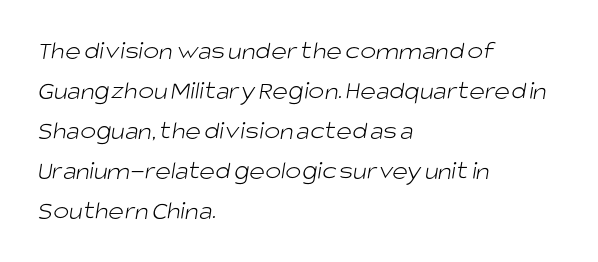
{"bold": "no", "underline": "no", "align": "left", "line_spacing": "normal", "line_spacing_ratio": 1.48, "letter_spacing": "normal", "letter_spacing_em": 0.0, "glyph_px": 27}
